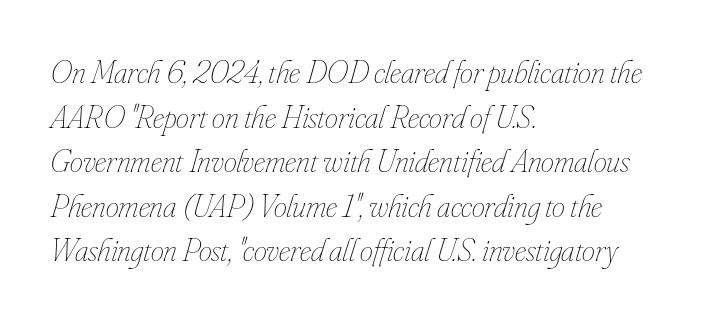
{"italic": "yes", "lean": "right", "slant_degrees": 16, "bold": "no", "weight": "thin", "width": "condensed", "stroke_contrast": "low", "x_height": "small", "monospaced": "no", "underline": "no", "align": "left", "line_spacing": "normal", "line_spacing_ratio": 1.35, "letter_spacing": "normal", "letter_spacing_em": 0.0, "glyph_px": 33}
